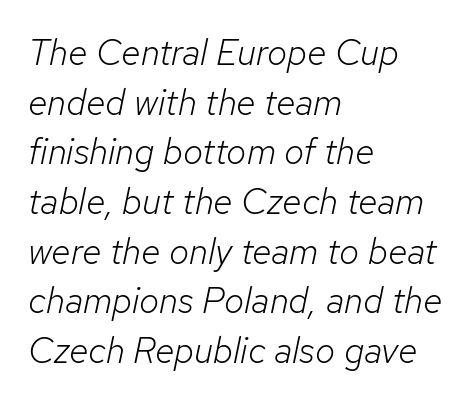
Every character sits at an angle, as italics do. The baseline area is clear. Summary of vertical rhythm: regular, with standard interline spacing. The lines in this sample share a left origin and differ only in where they stop. Nobody touched the tracking dial on this one. The face looks like a standard text weight, possibly lighter.
